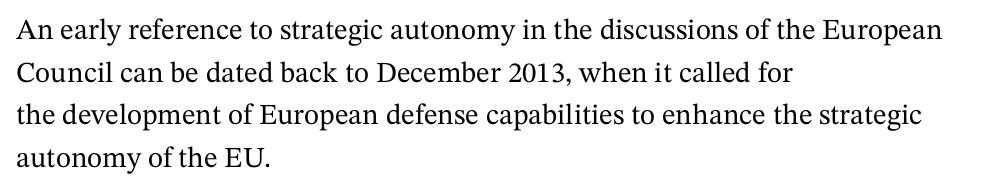
The image shows 29 px serif type, upright; set left-aligned, normal line spacing (1.47x), normal letter spacing, not underlined; medium stroke contrast and a medium x-height.
